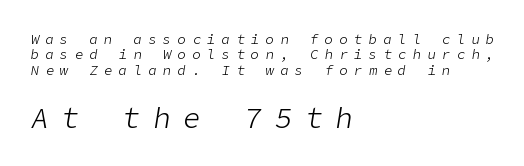
Q: Is the text bold? A: No.
Q: Is the text italic (slanted)? A: Yes, it leans right by about 9 degrees.
Q: Is the text underlined? A: No.
Q: How is the paragraph aligned? A: Left-aligned.
Q: Is the spacing between letters normal or unusually wide? A: Unusually wide.
Q: Is the spacing between lines tight, normal or loose? A: Tight.
Q: Which block of text is set in a larger size, the first (top) or the second (bottom)? A: The second (bottom) one.
Q: Width (condensed, normal, or wide)? A: Normal.
Q: Stroke contrast? A: Low.
Q: x-height? A: Medium.
